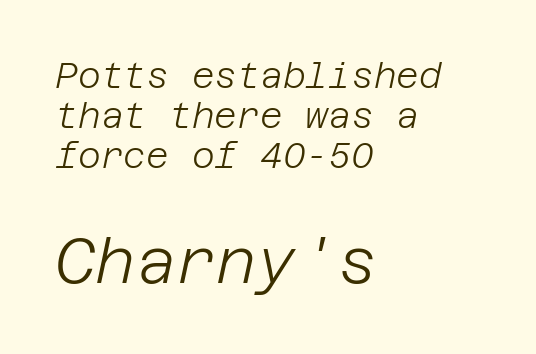
Q: Is the text bold? A: No.
Q: Is the text italic (slanted)? A: Yes, it leans right by about 12 degrees.
Q: Is the text underlined? A: No.
Q: How is the paragraph aligned? A: Left-aligned.
Q: Is the spacing between letters normal or unusually wide? A: Normal.
Q: Is the spacing between lines tight, normal or loose? A: Tight.
Q: Which block of text is set in a larger size, the first (top) or the second (bottom)? A: The second (bottom) one.
Q: Width (condensed, normal, or wide)? A: Normal.
Q: Stroke contrast? A: Low.
Q: x-height? A: Large.
